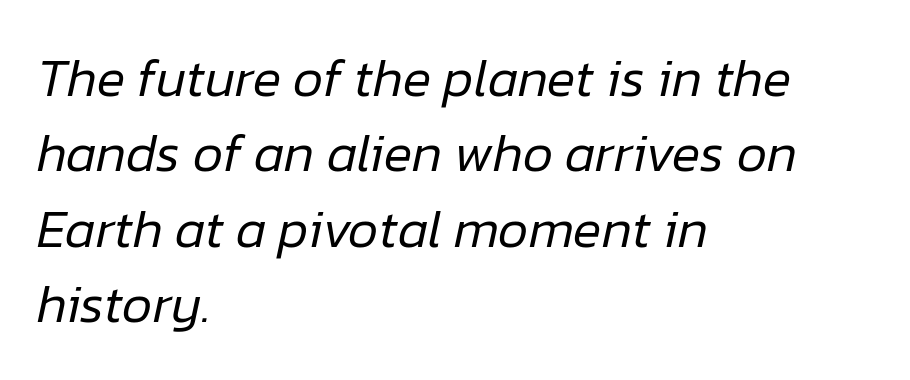
Plain, unruled lines of type. The font is comparable to plain body text, perhaps lighter. Think of a printed novel: that variable character pitch is what you see here. Does the leading feel generous? No, just average. A typesetter would mark this as italic.
